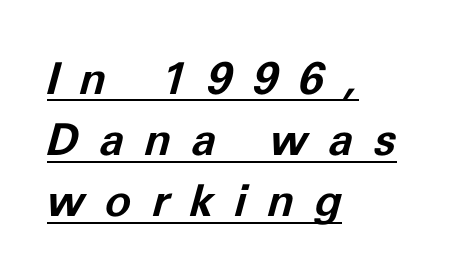
{"italic": "yes", "lean": "right", "slant_degrees": 11, "bold": "yes", "weight": "bold", "width": "normal", "stroke_contrast": "low", "x_height": "medium", "monospaced": "no", "underline": "yes", "align": "left", "line_spacing": "normal", "line_spacing_ratio": 1.39, "letter_spacing": "wide", "letter_spacing_em": 0.47, "glyph_px": 44}
